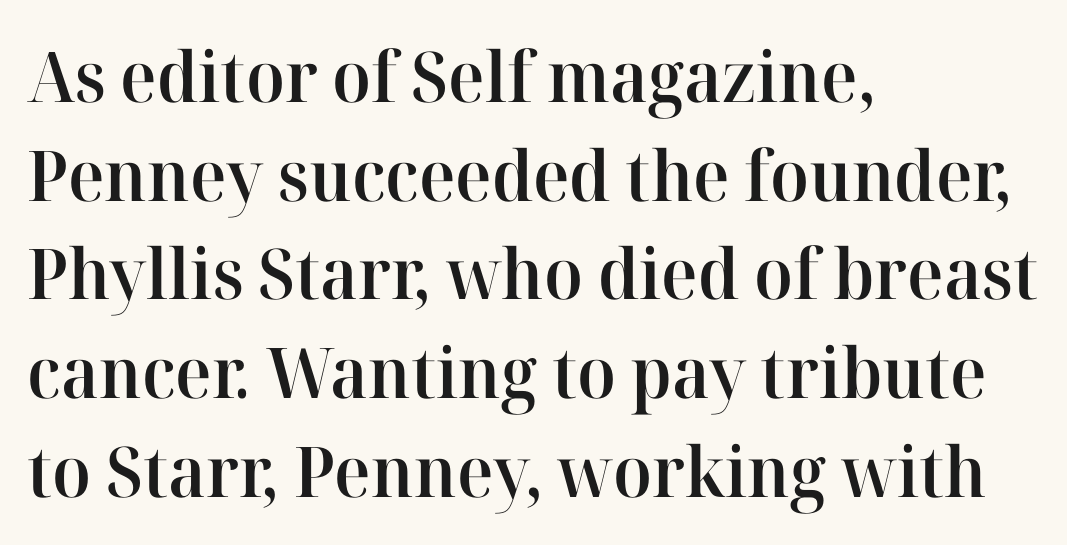
The image shows 70 px semibold serif type, upright; set left-aligned, normal line spacing (1.41x), normal letter spacing, not underlined; high stroke contrast and a medium x-height.
